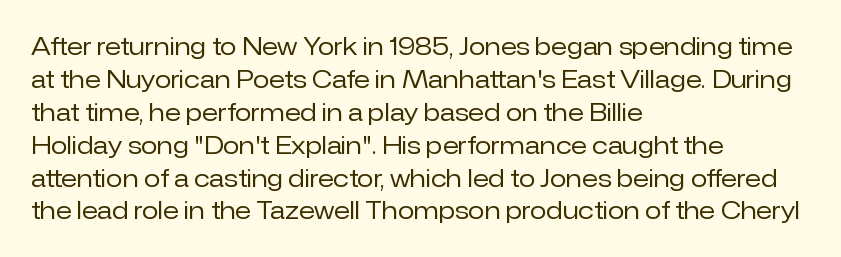
{"italic": "no", "bold": "no", "underline": "no", "align": "left", "line_spacing": "normal", "line_spacing_ratio": 1.37, "letter_spacing": "normal", "letter_spacing_em": 0.0, "glyph_px": 24}
